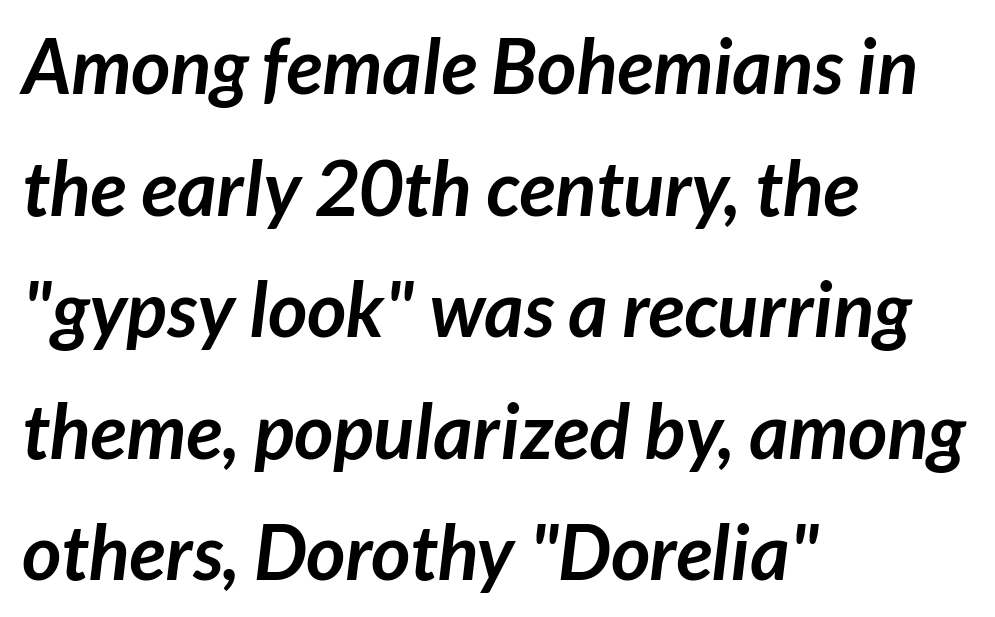
{"serif": "no", "bold": "yes", "weight": "semibold", "width": "normal", "stroke_contrast": "low", "x_height": "medium", "monospaced": "no", "underline": "no", "align": "left", "line_spacing": "normal", "line_spacing_ratio": 1.6, "letter_spacing": "normal", "letter_spacing_em": 0.0, "glyph_px": 76}
